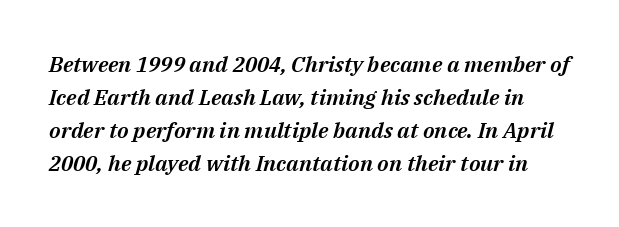
The passage shown has conventional tracking throughout. Any mark beneath the type? The region is blank. Leading matches the norm, producing a regular column. An italicized treatment has been applied to the whole sample.
